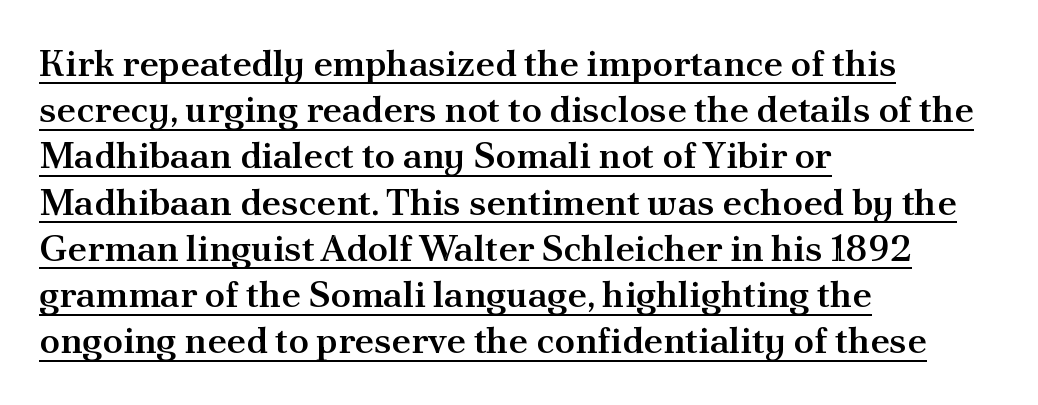
Q: Is the text bold? A: Semi-bold.
Q: Is the text italic (slanted)? A: No, it is upright.
Q: Is the typeface a serif or a sans-serif typeface? A: Serif.
Q: Is the text underlined? A: Yes.
Q: How is the paragraph aligned? A: Left-aligned.
Q: Is the spacing between letters normal or unusually wide? A: Normal.
Q: Is the spacing between lines tight, normal or loose? A: Normal.
Q: Width (condensed, normal, or wide)? A: Normal.
Q: Stroke contrast? A: Medium.
Q: x-height? A: Small.
Q: Monospaced? A: No.
